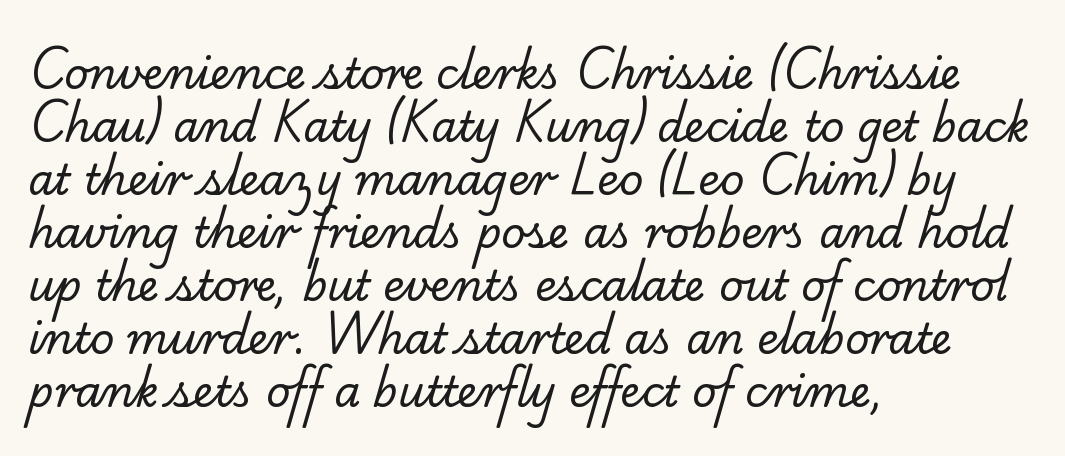
Character widths vary here, with narrow letters taking less room than wide ones. The line texture is even and compact thanks to regular tracking. Vertical stems look standard width or narrower in stroke. A bare baseline throughout the passage.
